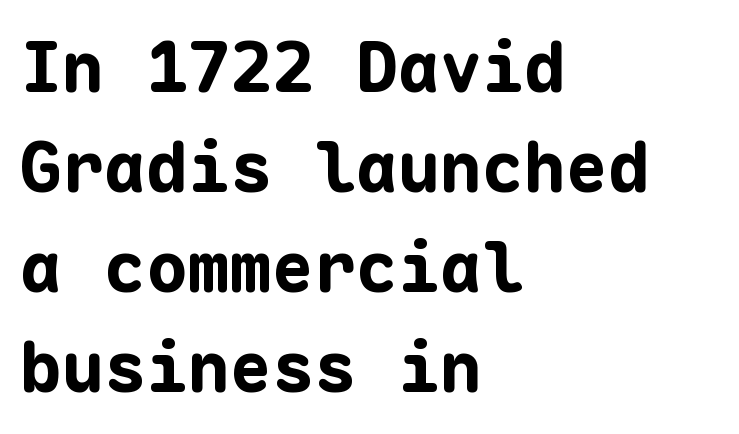
Q: Is the text bold? A: Yes.
Q: Is the text italic (slanted)? A: No, it is upright.
Q: Is the typeface a serif or a sans-serif typeface? A: Sans-serif.
Q: Is the text underlined? A: No.
Q: How is the paragraph aligned? A: Left-aligned.
Q: Is the spacing between letters normal or unusually wide? A: Normal.
Q: Is the spacing between lines tight, normal or loose? A: Normal.
Q: Width (condensed, normal, or wide)? A: Normal.
Q: Stroke contrast? A: Low.
Q: x-height? A: Medium.
Q: Monospaced? A: Yes.
